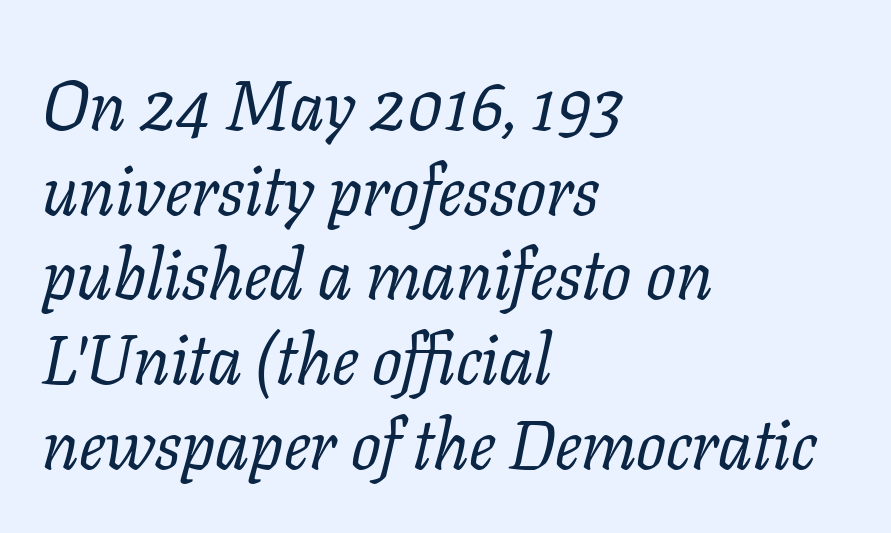
The image shows 70 px regular-weight serif type, italic (leaning right); set left-aligned, line spacing 1.21x, normal letter spacing, not underlined; low stroke contrast and a medium x-height.
